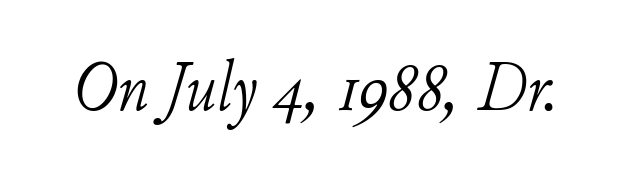
{"serif": "yes", "italic": "yes", "lean": "right", "slant_degrees": 11, "bold": "no", "weight": "light", "width": "normal", "stroke_contrast": "low", "x_height": "small", "monospaced": "no", "underline": "no", "letter_spacing": "normal", "letter_spacing_em": 0.0, "glyph_px": 72}
